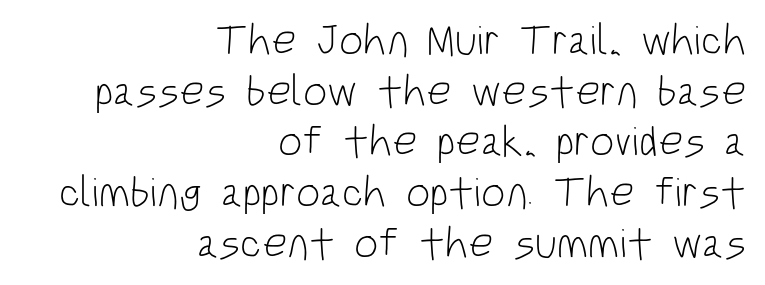
Q: Is the text bold? A: No.
Q: Is the text italic (slanted)? A: No, it is upright.
Q: Is the typeface a serif or a sans-serif typeface? A: Sans-serif.
Q: Is the text underlined? A: No.
Q: How is the paragraph aligned? A: Right-aligned.
Q: Is the spacing between letters normal or unusually wide? A: Normal.
Q: Width (condensed, normal, or wide)? A: Condensed.
Q: Stroke contrast? A: Low.
Q: x-height? A: Large.
Q: Monospaced? A: No.
